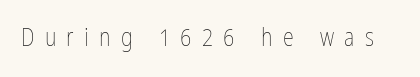
The typeface has the unassuming heft of standard copy or less. Glance below the letters and you will spot only blank space. Look at the tracking — it's clearly loosened, letters drifting apart. Posture: upright roman.
